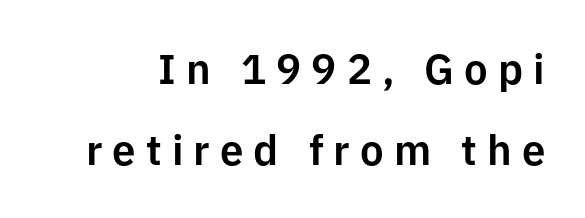
{"serif": "no", "italic": "no", "width": "normal", "stroke_contrast": "low", "x_height": "medium", "monospaced": "no", "underline": "no", "line_spacing": "loose", "line_spacing_ratio": 1.93, "letter_spacing": "wide", "letter_spacing_em": 0.24, "glyph_px": 42}
